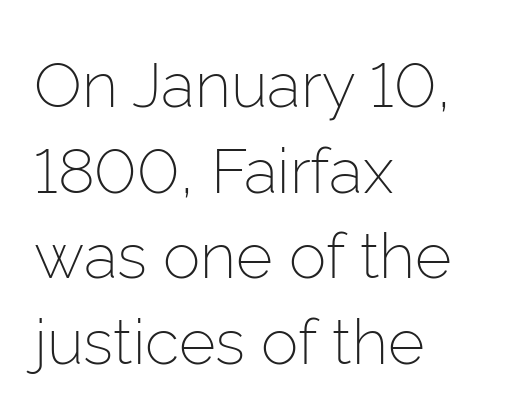
Q: Is the text bold? A: No.
Q: Is the text italic (slanted)? A: No, it is upright.
Q: Is the typeface a serif or a sans-serif typeface? A: Sans-serif.
Q: Is the text underlined? A: No.
Q: How is the paragraph aligned? A: Left-aligned.
Q: Is the spacing between letters normal or unusually wide? A: Normal.
Q: Is the spacing between lines tight, normal or loose? A: Normal.
Q: Width (condensed, normal, or wide)? A: Normal.
Q: Stroke contrast? A: Low.
Q: x-height? A: Medium.
Q: Monospaced? A: No.
